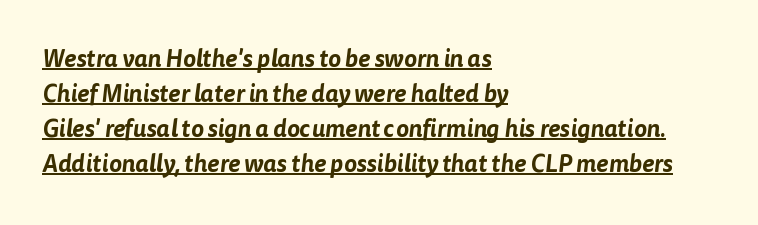
If you measured baseline to baseline, you'd find a middling distance. Typeset ragged right — the left edge is the straight one. This sample uses plain, unmodified letter spacing. Each line of the rendering has a horizontal stroke beneath the glyphs.
